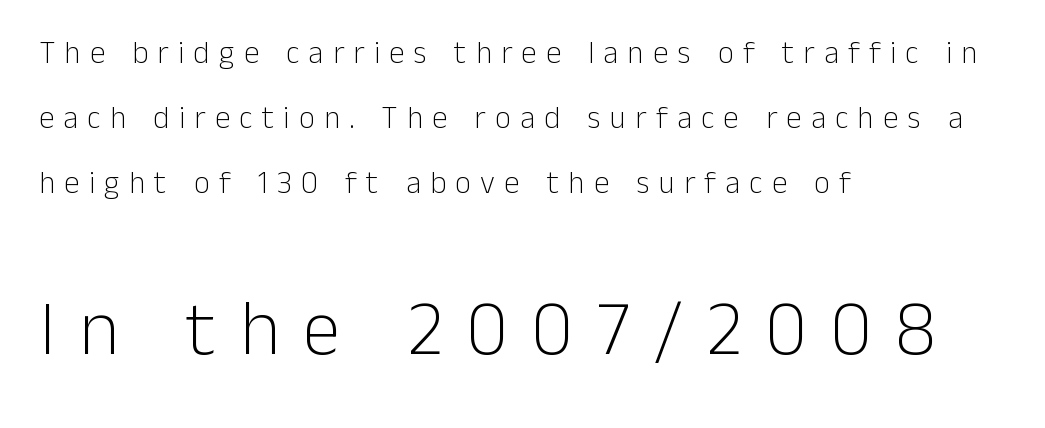
The image shows 77 px light sans-serif type, upright; set left-aligned, loose line spacing (2.1x), unusually wide letter spacing (+0.3 em), not underlined; the second (bottom) block is 2.48x larger; low stroke contrast and a medium x-height.
